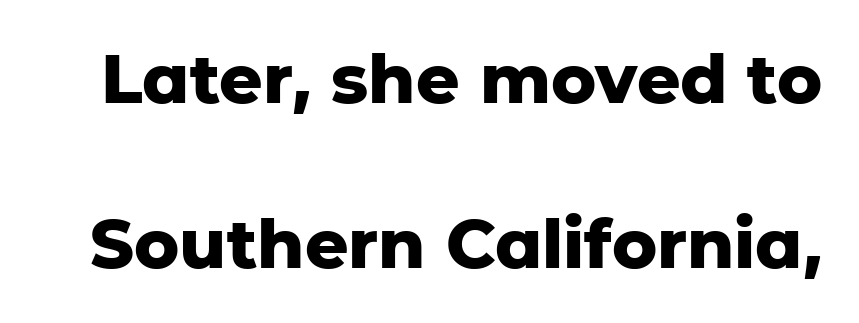
Proportional: the letters do not fall into vertical columns. The space beneath each line is pristine and unruled. Caption: bold face, heavy strokes. No feet cap the strokes, marking this as sans-serif type. Honestly, the rows look like they've been pulled way apart.
